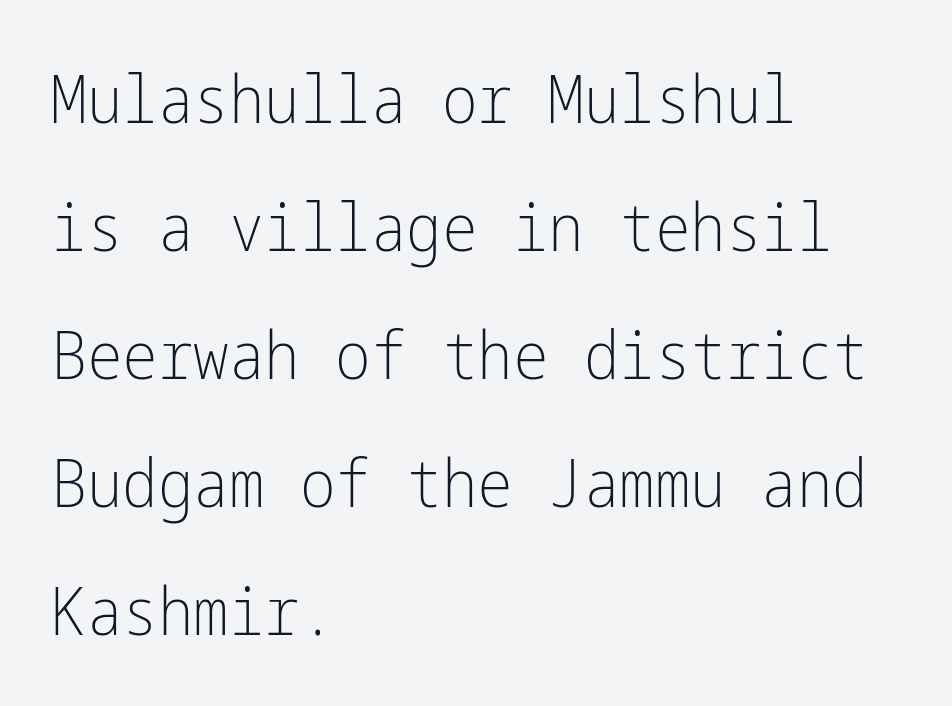
{"serif": "no", "italic": "no", "bold": "no", "weight": "light", "width": "condensed", "stroke_contrast": "low", "x_height": "medium", "underline": "no", "align": "left", "line_spacing": "loose", "line_spacing_ratio": 1.91, "letter_spacing": "normal", "letter_spacing_em": 0.0, "glyph_px": 67}
